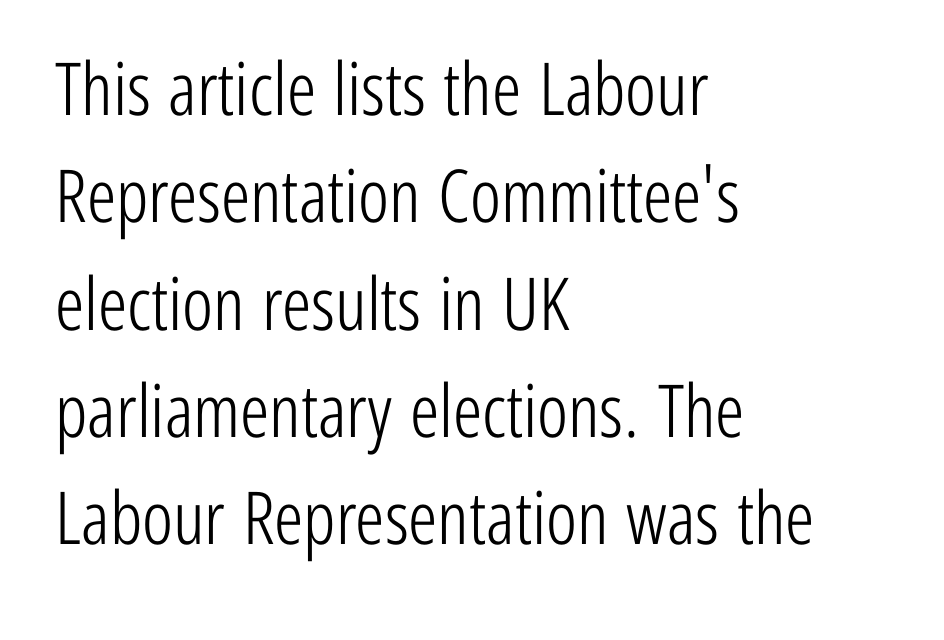
No extra ink here — the face is not bold. Check the space under the baseline: it is left empty. The passage is arranged the way most books set body copy — flush left. Think of a printed novel: that variable character pitch is what you see here. Posture: upright roman.
